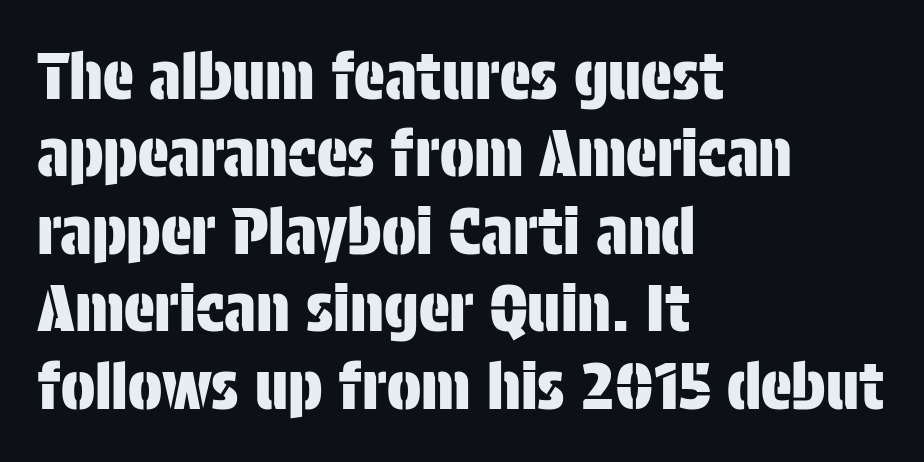
Q: Is the text italic (slanted)? A: No, it is upright.
Q: Is the typeface a serif or a sans-serif typeface? A: Sans-serif.
Q: Is the text underlined? A: No.
Q: How is the paragraph aligned? A: Left-aligned.
Q: Is the spacing between letters normal or unusually wide? A: Normal.
Q: Width (condensed, normal, or wide)? A: Condensed.
Q: Stroke contrast? A: Low.
Q: x-height? A: Large.
Q: Monospaced? A: No.
